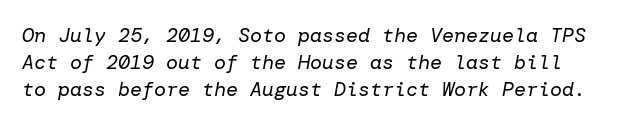
{"italic": "yes", "lean": "right", "slant_degrees": 10, "bold": "no", "underline": "no", "line_spacing": "normal", "line_spacing_ratio": 1.34, "letter_spacing": "normal", "letter_spacing_em": 0.0, "glyph_px": 20}
